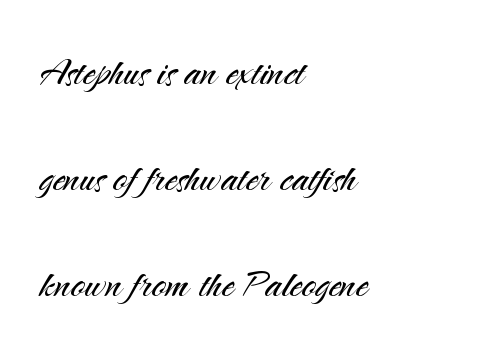
The image shows 49 px light sans-serif type; set left-aligned, loose line spacing (2.16x), normal letter spacing, not underlined; medium stroke contrast and a small x-height.
